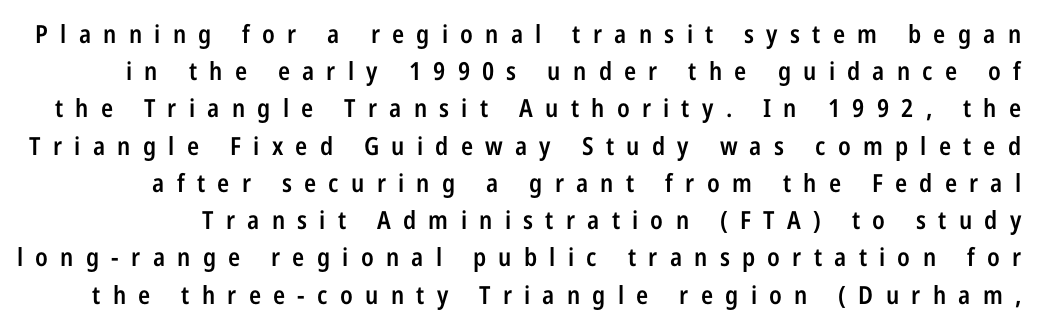
The image shows 25 px text type, upright; set normal line spacing (1.49x), unusually wide letter spacing (+0.49 em), not underlined.
